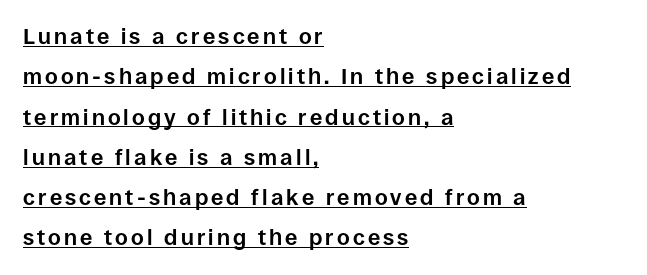
These words are printed bold, with thick strokes throughout. Characters remain perfectly vertical along every line. Somebody hit Ctrl+U on this one — the words are underlined. Left-aligned paragraph, ragged on the right.
